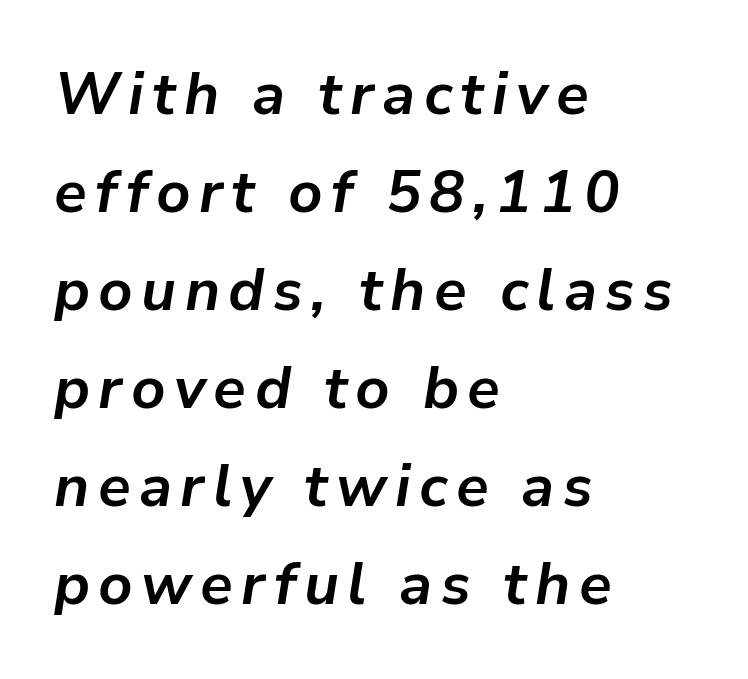
Q: Is the text bold? A: Yes.
Q: Is the text italic (slanted)? A: Yes, it leans right by about 9 degrees.
Q: Is the text underlined? A: No.
Q: How is the paragraph aligned? A: Left-aligned.
Q: Is the spacing between lines tight, normal or loose? A: Normal.
Q: Width (condensed, normal, or wide)? A: Normal.
Q: Stroke contrast? A: Low.
Q: x-height? A: Medium.
Q: Monospaced? A: No.
